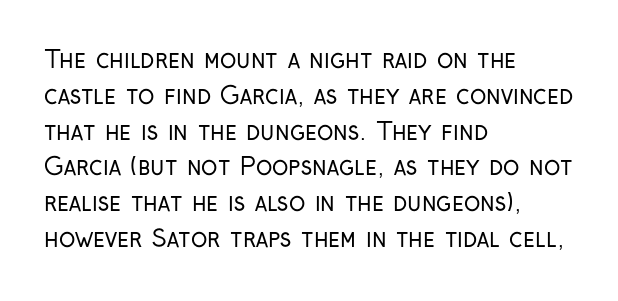
The setting favours the left margin, as ordinary paragraphs usually do. Upright lettering throughout. Letter spacing: default. No chunkiness to these letters — they're not bold.
